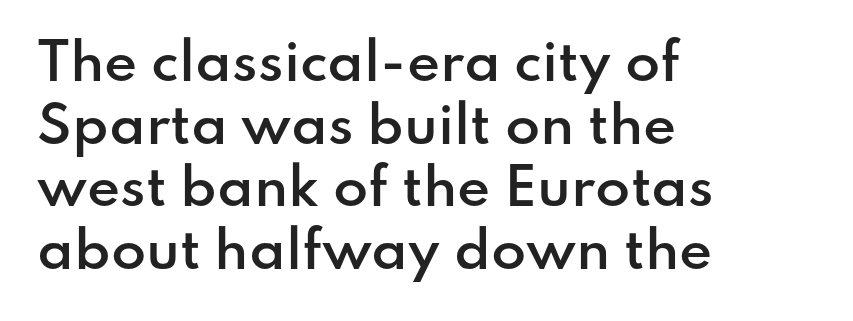
Q: Is the text bold? A: Semi-bold.
Q: Is the text italic (slanted)? A: No, it is upright.
Q: Is the typeface a serif or a sans-serif typeface? A: Sans-serif.
Q: Is the text underlined? A: No.
Q: How is the paragraph aligned? A: Left-aligned.
Q: Is the spacing between letters normal or unusually wide? A: Normal.
Q: Width (condensed, normal, or wide)? A: Normal.
Q: Stroke contrast? A: Low.
Q: x-height? A: Small.
Q: Monospaced? A: No.
